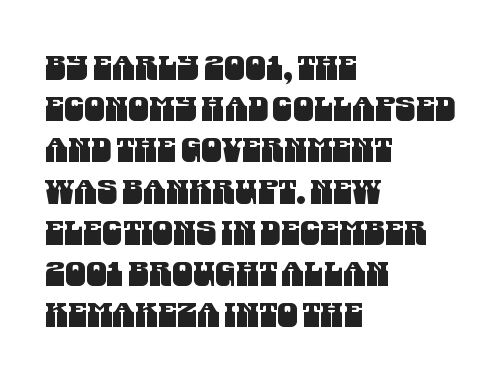
Q: Is the typeface a serif or a sans-serif typeface? A: Sans-serif.
Q: Is the text underlined? A: No.
Q: How is the paragraph aligned? A: Left-aligned.
Q: Is the spacing between letters normal or unusually wide? A: Normal.
Q: Is the spacing between lines tight, normal or loose? A: Normal.
Q: Width (condensed, normal, or wide)? A: Condensed.
Q: Stroke contrast? A: Medium.
Q: x-height? A: Large.
Q: Monospaced? A: No.
